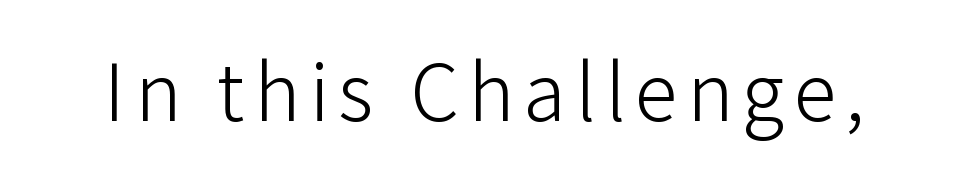
{"serif": "no", "italic": "no", "bold": "no", "weight": "light", "width": "normal", "stroke_contrast": "low", "x_height": "medium", "monospaced": "no", "underline": "no", "glyph_px": 78}
